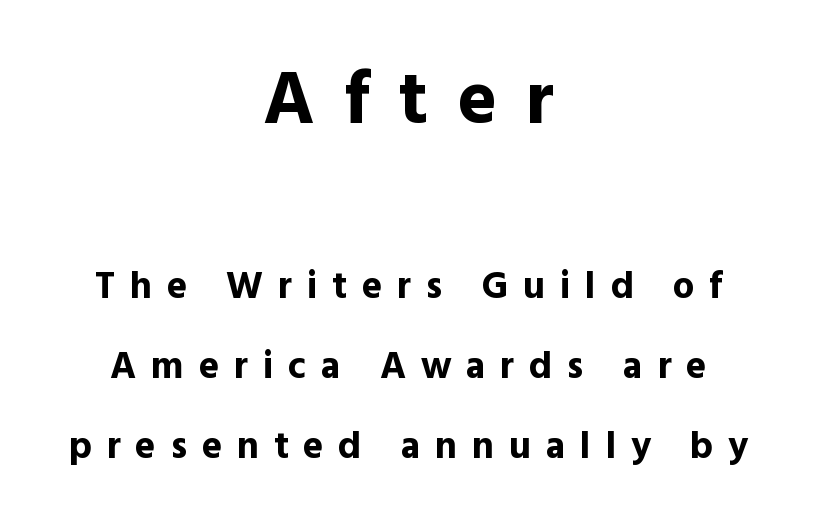
Vertical strokes here are truly vertical. Which of the two is more prominent by size? The first, at the top. In terms of leading, this rendering errs on the spacious side. Each letter keeps its own natural width here, so spacing adapts to shape. Display-style spreading of the glyphs; the letterfit is very open.
